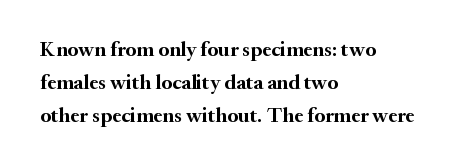
Q: Is the text bold? A: Yes.
Q: Is the text italic (slanted)? A: No, it is upright.
Q: Is the text underlined? A: No.
Q: How is the paragraph aligned? A: Left-aligned.
Q: Is the spacing between letters normal or unusually wide? A: Normal.
Q: Is the spacing between lines tight, normal or loose? A: Normal.
